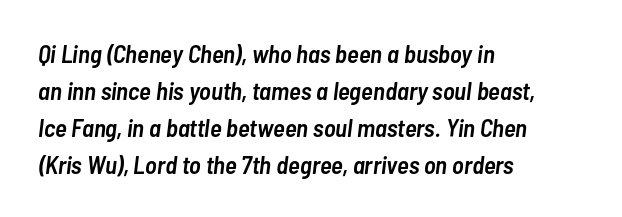
Honestly, the row spacing looks completely unremarkable. A typesetter would call this zero additional tracking. The paragraph shown leans on its left margin. Typographic density is moderately raised because the face is semibold. This sample uses an oblique cut, with every glyph tilted off the vertical. Check under the words: just untouched page.
